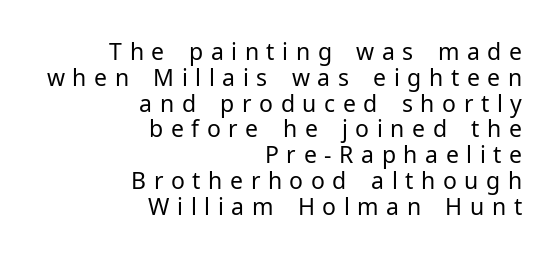
{"italic": "no", "bold": "no", "underline": "no", "align": "right", "line_spacing": "tight", "line_spacing_ratio": 1.12, "letter_spacing": "wide", "letter_spacing_em": 0.33, "glyph_px": 23}
